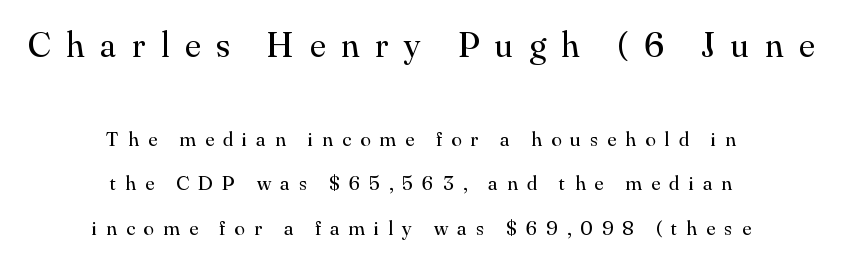
Q: Is the text bold? A: No.
Q: Is the text italic (slanted)? A: No, it is upright.
Q: Is the typeface a serif or a sans-serif typeface? A: Serif.
Q: Is the text underlined? A: No.
Q: How is the paragraph aligned? A: Centered.
Q: Is the spacing between letters normal or unusually wide? A: Unusually wide.
Q: Is the spacing between lines tight, normal or loose? A: Loose.
Q: Which block of text is set in a larger size, the first (top) or the second (bottom)? A: The first (top) one.
Q: Width (condensed, normal, or wide)? A: Normal.
Q: Stroke contrast? A: Medium.
Q: x-height? A: Small.
Q: Monospaced? A: No.
